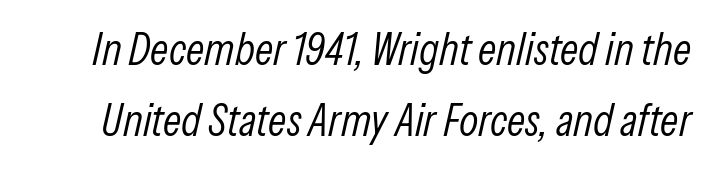
This block has exactly the height ordinary leading produces. A typesetter would mark this as italic. Stroke mass is kept to a normal reading level or below. Here the designer chose a conventional face with non-uniform glyph widths. Students, note that the glyphs here touch the page at normal intervals.
